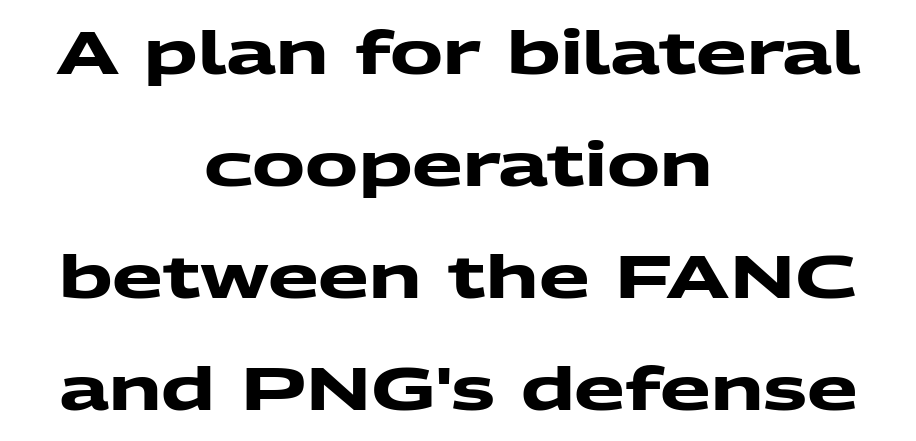
{"serif": "no", "bold": "yes", "weight": "heavy", "width": "wide", "stroke_contrast": "medium", "x_height": "medium", "monospaced": "no", "underline": "no", "align": "center", "line_spacing": "loose", "line_spacing_ratio": 1.9, "letter_spacing": "normal", "letter_spacing_em": 0.0, "glyph_px": 59}
